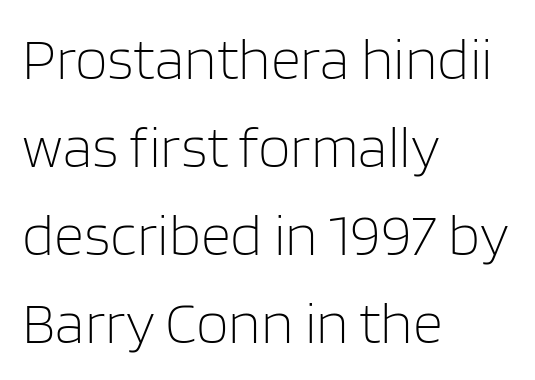
The strokes are not fattened; the text isn't bold. The type is set solid horizontally, with unmodified tracking. Note: no serifs on the glyphs. One glance says typical: line gaps are just what's usual.
